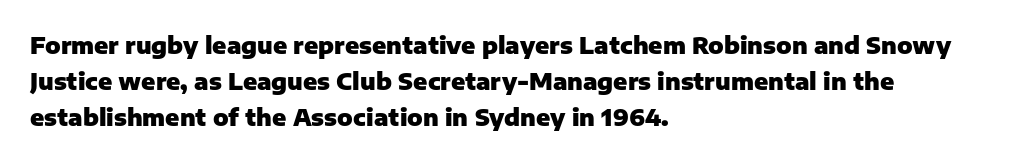
{"italic": "no", "bold": "yes", "underline": "no", "align": "left", "line_spacing": "normal", "line_spacing_ratio": 1.56, "letter_spacing": "normal", "letter_spacing_em": 0.0, "glyph_px": 23}
